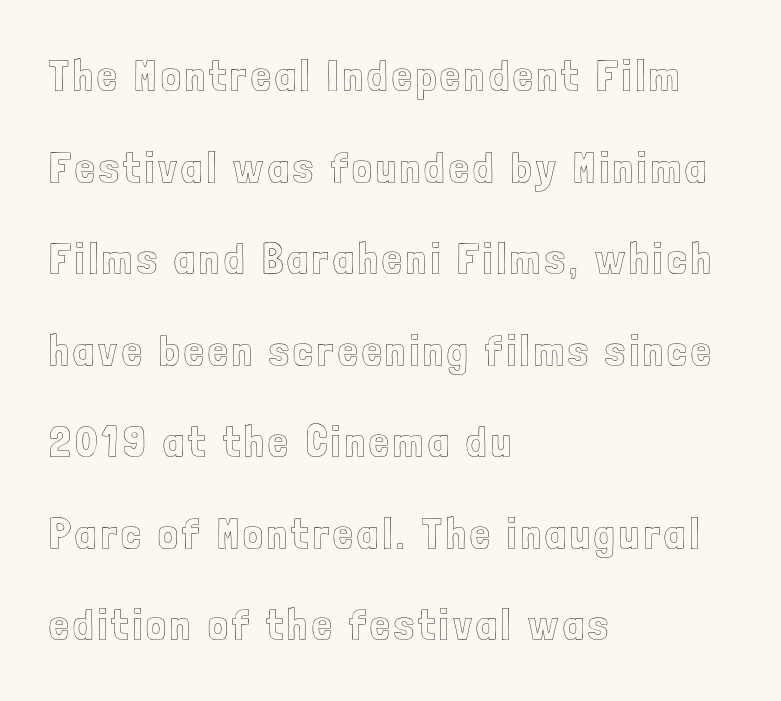
The image shows 44 px condensed type, upright; set left-aligned, loose line spacing (2.08x), not underlined; a medium x-height.
